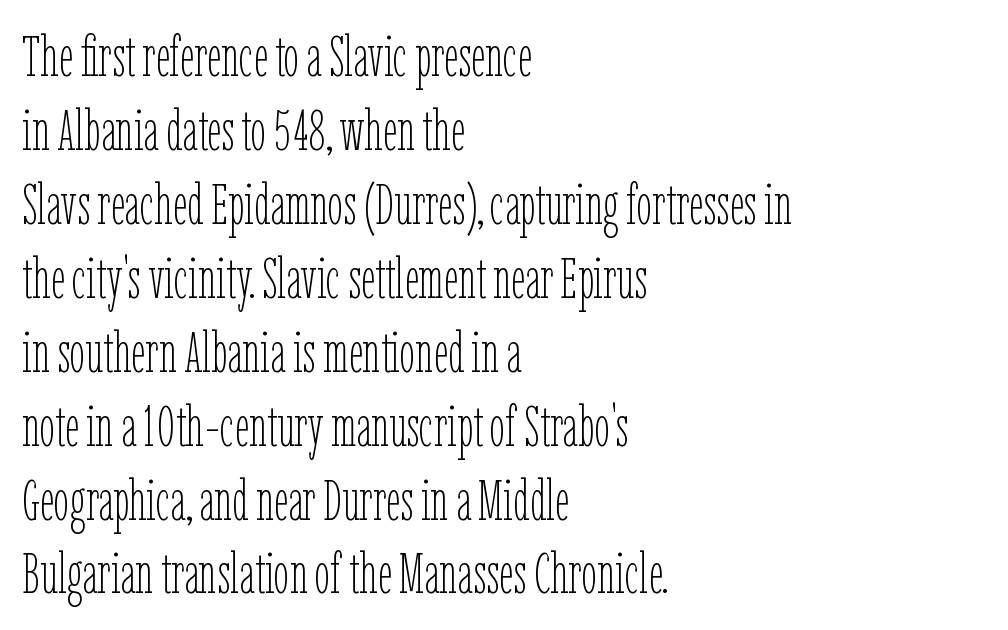
Honestly, there is no underline to notice here at all. Casual observation: everything's shoved over to the left. The letterforms sit at book weight or below. The lettering holds an erect, upright posture throughout. Character widths vary here, with narrow letters taking less room than wide ones. Line spacing here is normal.
